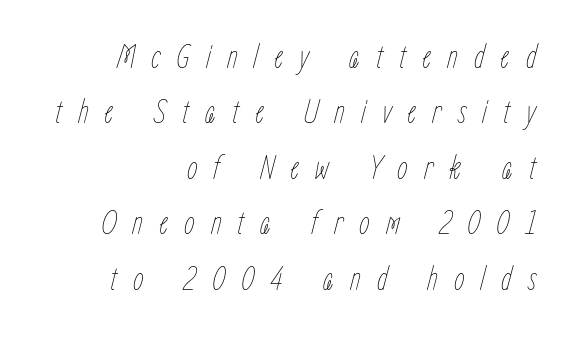
{"italic": "yes", "lean": "right", "slant_degrees": 15, "bold": "no", "weight": "thin", "width": "condensed", "stroke_contrast": "low", "x_height": "medium", "monospaced": "no", "underline": "no", "align": "right", "line_spacing": "normal", "line_spacing_ratio": 1.63, "letter_spacing": "wide", "letter_spacing_em": 0.47, "glyph_px": 34}
